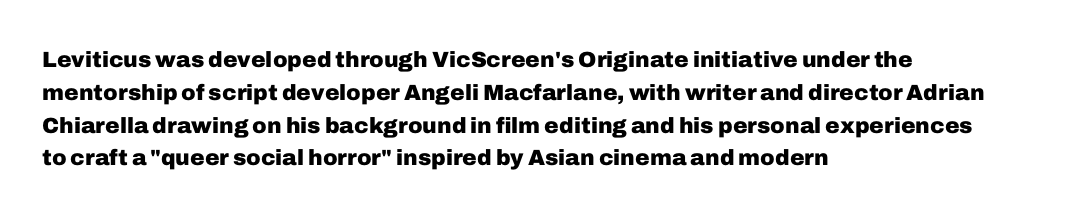
{"italic": "no", "bold": "yes", "underline": "no", "align": "left", "line_spacing": "normal", "line_spacing_ratio": 1.49, "letter_spacing": "normal", "letter_spacing_em": 0.0, "glyph_px": 22}
